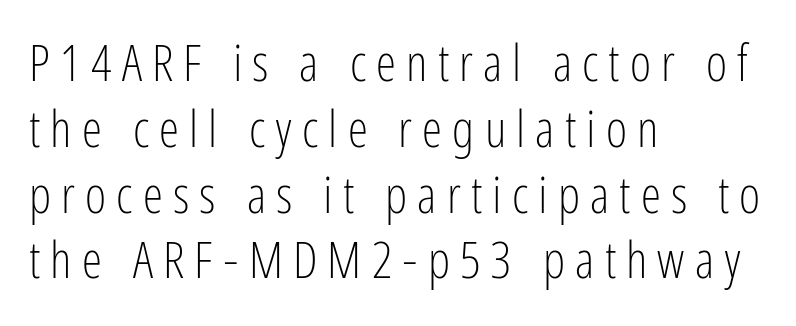
This sample uses an upright cut, with every glyph sitting square on the baseline. Compared with typical body copy, the letter spacing here is much looser. The rendering shows plain stroke endings on the letterforms — a sans-serif design. Is there much room between lines? A standard amount, neither cramped nor airy. Do the characters align in a grid? No, the font is proportional. Counters stay open thanks to moderate or lighter strokes.
